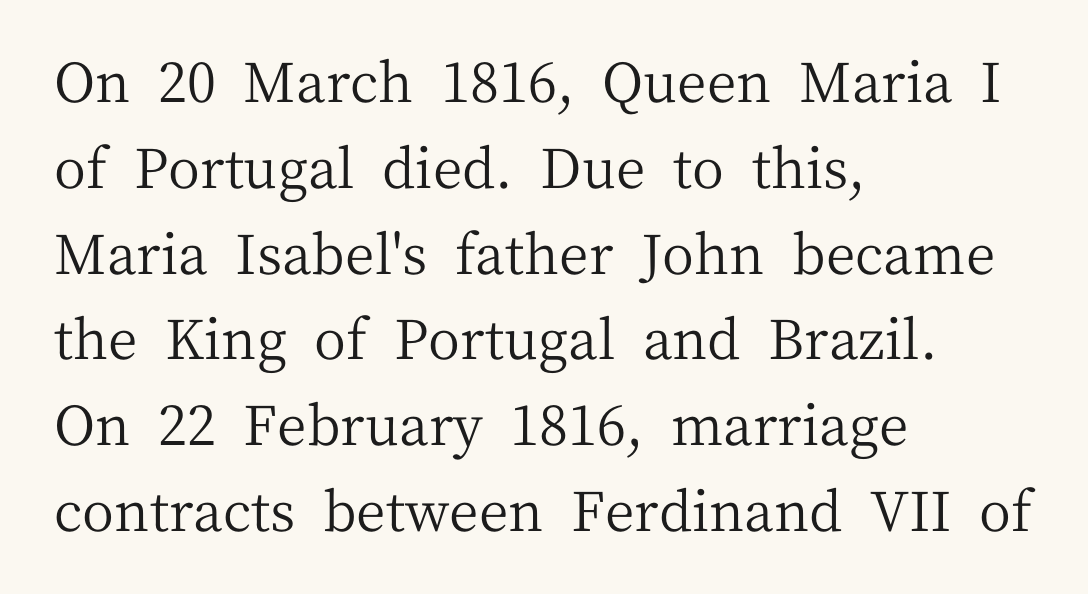
Q: Is the text bold? A: No.
Q: Is the text italic (slanted)? A: No, it is upright.
Q: Is the typeface a serif or a sans-serif typeface? A: Serif.
Q: Is the text underlined? A: No.
Q: How is the paragraph aligned? A: Left-aligned.
Q: Is the spacing between letters normal or unusually wide? A: Normal.
Q: Is the spacing between lines tight, normal or loose? A: Normal.
Q: Width (condensed, normal, or wide)? A: Normal.
Q: Stroke contrast? A: Medium.
Q: x-height? A: Medium.
Q: Monospaced? A: No.
